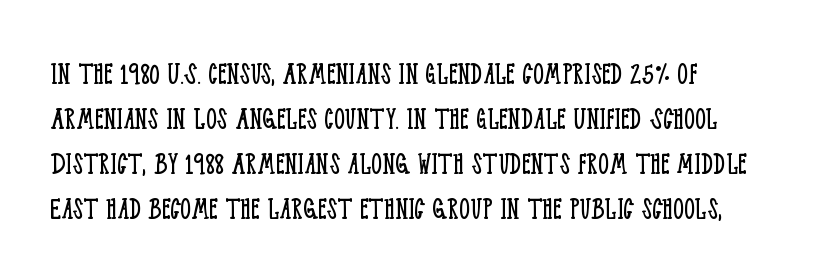
The image shows 34 px light, condensed serif type, upright; set normal line spacing (1.32x), normal letter spacing, not underlined; low stroke contrast and a large x-height.
